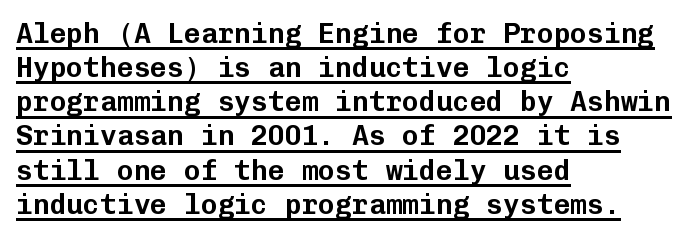
Q: Is the text italic (slanted)? A: No, it is upright.
Q: Is the typeface a serif or a sans-serif typeface? A: Sans-serif.
Q: Is the text underlined? A: Yes.
Q: How is the paragraph aligned? A: Left-aligned.
Q: Is the spacing between letters normal or unusually wide? A: Normal.
Q: Width (condensed, normal, or wide)? A: Normal.
Q: Stroke contrast? A: Low.
Q: x-height? A: Medium.
Q: Monospaced? A: Yes.
